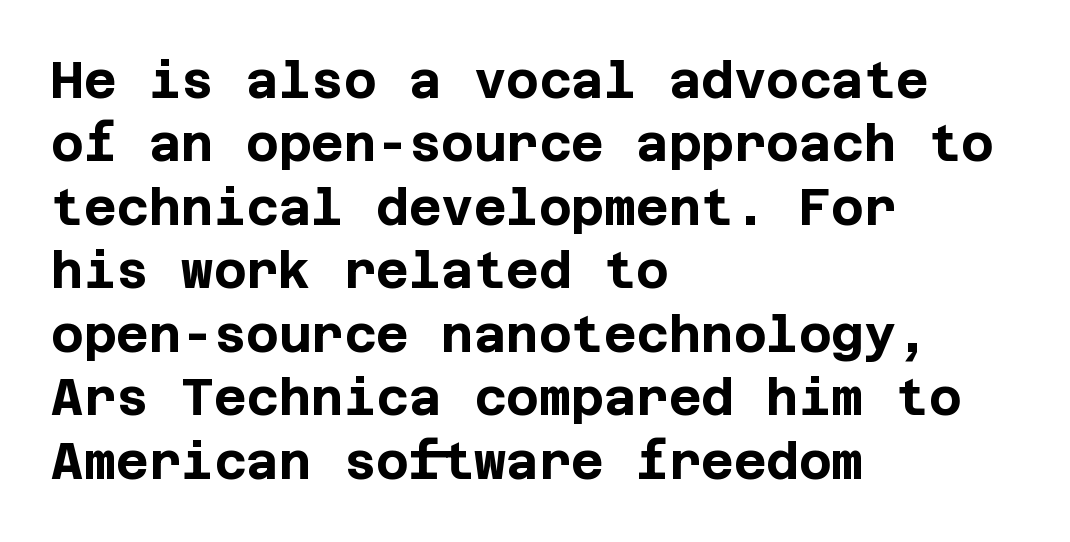
The specimen omits any rule beneath the text block's lines. Line beginnings align vertically; line endings do not. Stroke terminals: plain, sans-serif. Baseline-to-baseline distance is the conventional proportion of letter height.
